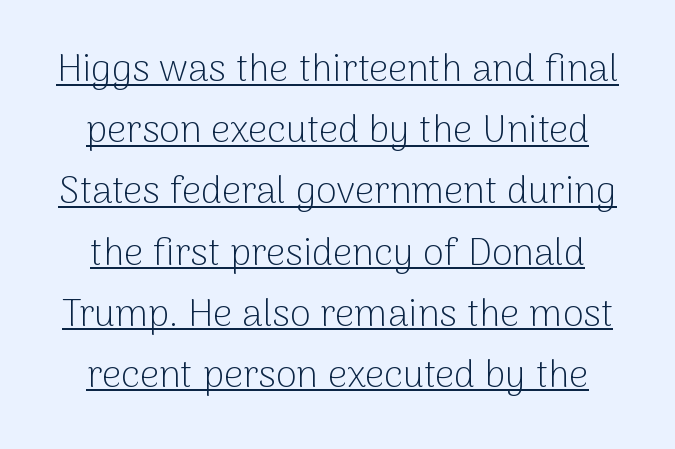
Q: Is the text bold? A: No.
Q: Is the text italic (slanted)? A: No, it is upright.
Q: Is the typeface a serif or a sans-serif typeface? A: Sans-serif.
Q: Is the text underlined? A: Yes.
Q: How is the paragraph aligned? A: Centered.
Q: Is the spacing between letters normal or unusually wide? A: Normal.
Q: Is the spacing between lines tight, normal or loose? A: Normal.
Q: Width (condensed, normal, or wide)? A: Normal.
Q: Stroke contrast? A: Low.
Q: x-height? A: Medium.
Q: Monospaced? A: No.
